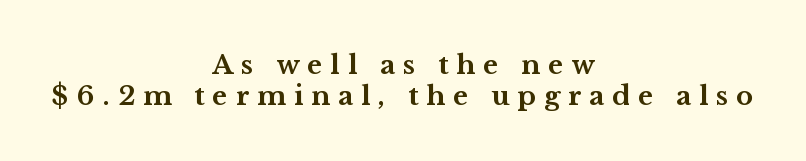
Nobody drew a line under any word here. Tracking here is generous; glyphs stand well apart from one another. Heft: maximum for text — a bold. Reading down the block, each line starts at a different indent, mirrored at its end.
